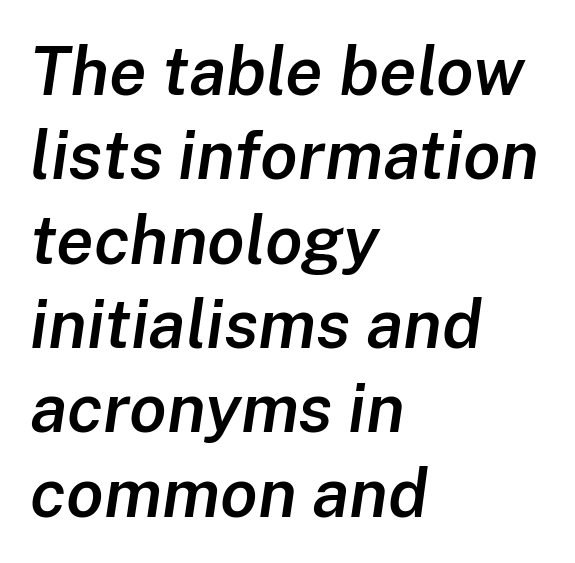
The image shows 68 px semibold type, italic (leaning right); set left-aligned, line spacing 1.24x, normal letter spacing, not underlined; low stroke contrast and a medium x-height.
